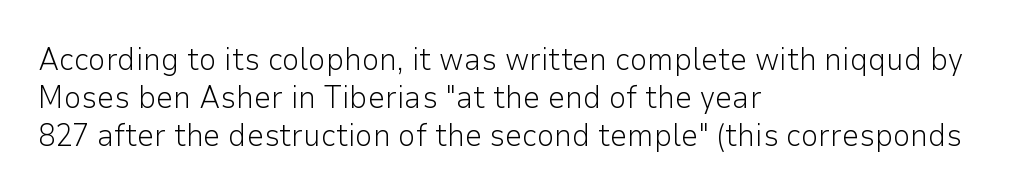
{"serif": "no", "italic": "no", "bold": "no", "weight": "light", "width": "normal", "stroke_contrast": "low", "x_height": "medium", "monospaced": "no", "underline": "no", "align": "left", "line_spacing_ratio": 1.23, "letter_spacing": "normal", "letter_spacing_em": 0.0, "glyph_px": 31}
